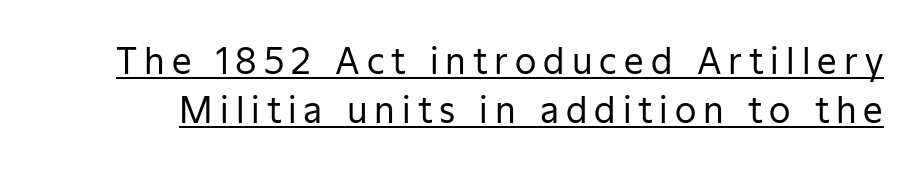
The face used here is a sans, in the tradition of grotesques and geometrics. Ordinary non-slanted type is in use. A normal amount of white space separates one row of letters from the next. What decoration does the sample have? An underline. No extra ink here — the face is not bold. Do the characters align in a grid? No, the font is proportional.
